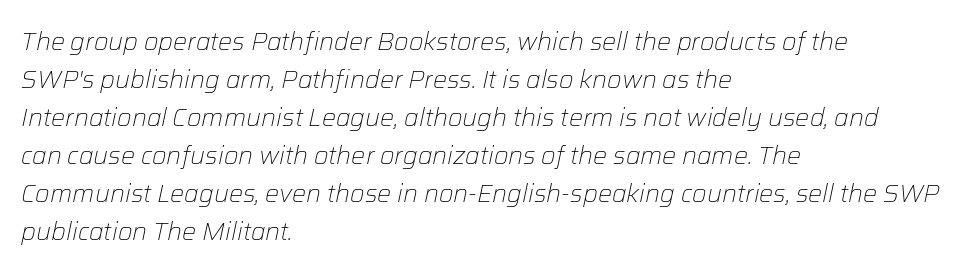
Q: Is the text bold? A: No.
Q: Is the text italic (slanted)? A: Yes, it leans right by about 12 degrees.
Q: Is the text underlined? A: No.
Q: How is the paragraph aligned? A: Left-aligned.
Q: Is the spacing between letters normal or unusually wide? A: Normal.
Q: Is the spacing between lines tight, normal or loose? A: Normal.
